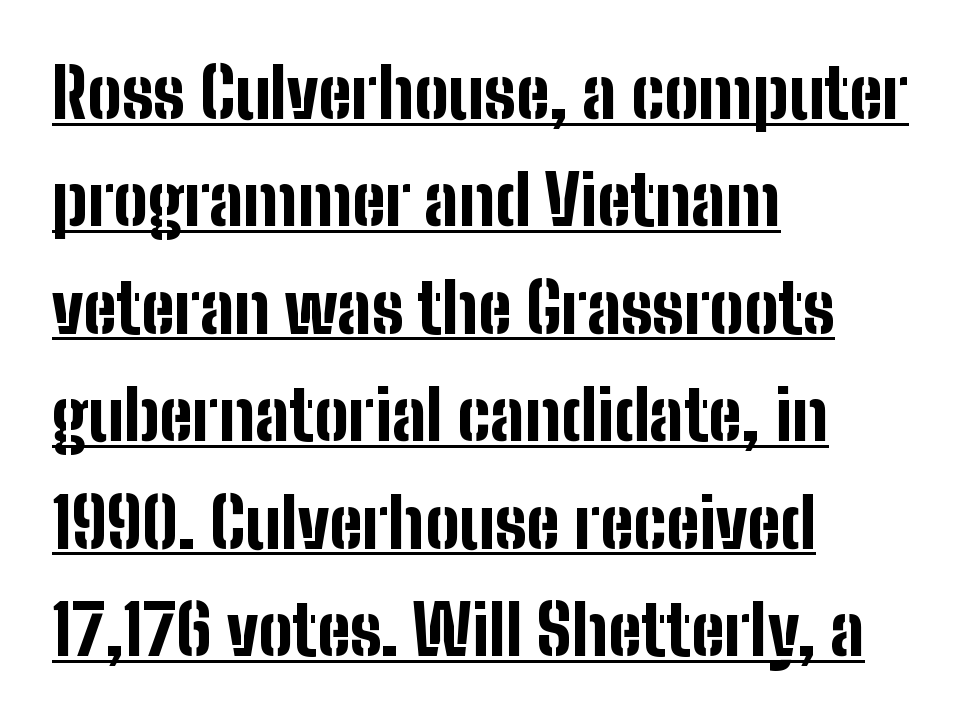
Q: Is the text bold? A: Yes.
Q: Is the text italic (slanted)? A: No, it is upright.
Q: Is the typeface a serif or a sans-serif typeface? A: Sans-serif.
Q: Is the text underlined? A: Yes.
Q: How is the paragraph aligned? A: Left-aligned.
Q: Is the spacing between letters normal or unusually wide? A: Normal.
Q: Is the spacing between lines tight, normal or loose? A: Normal.
Q: Width (condensed, normal, or wide)? A: Condensed.
Q: Stroke contrast? A: Low.
Q: x-height? A: Medium.
Q: Monospaced? A: No.
